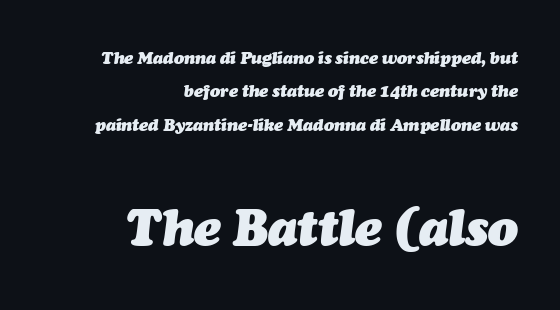
Q: Is the text bold? A: Yes.
Q: Is the text italic (slanted)? A: Yes, it leans right by about 7 degrees.
Q: Is the text underlined? A: No.
Q: How is the paragraph aligned? A: Right-aligned.
Q: Is the spacing between letters normal or unusually wide? A: Normal.
Q: Is the spacing between lines tight, normal or loose? A: Loose.
Q: Which block of text is set in a larger size, the first (top) or the second (bottom)? A: The second (bottom) one.
Q: Width (condensed, normal, or wide)? A: Normal.
Q: Stroke contrast? A: Medium.
Q: x-height? A: Medium.
Q: Monospaced? A: No.
